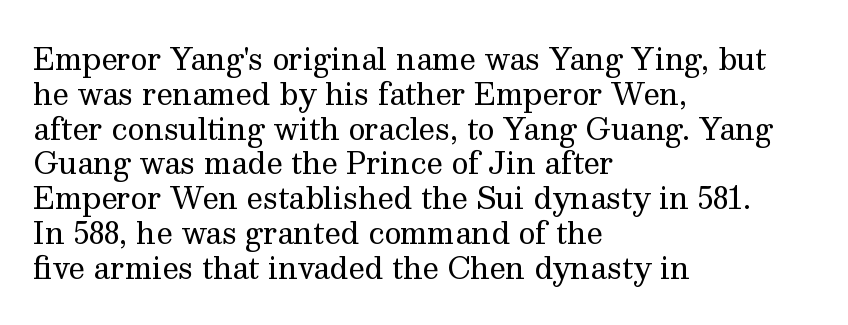
The image shows 29 px regular-weight serif type, upright; set left-aligned, line spacing 1.2x, normal letter spacing, not underlined; medium stroke contrast and a medium x-height.
